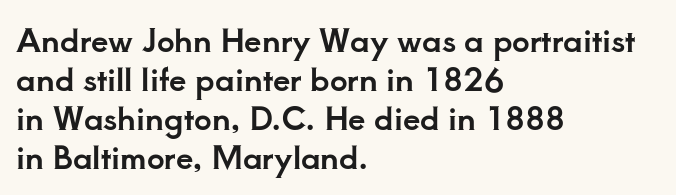
{"serif": "yes", "italic": "no", "width": "normal", "stroke_contrast": "low", "x_height": "small", "monospaced": "no", "underline": "no", "align": "left", "line_spacing": "normal", "line_spacing_ratio": 1.26, "letter_spacing": "normal", "letter_spacing_em": 0.0, "glyph_px": 31}
